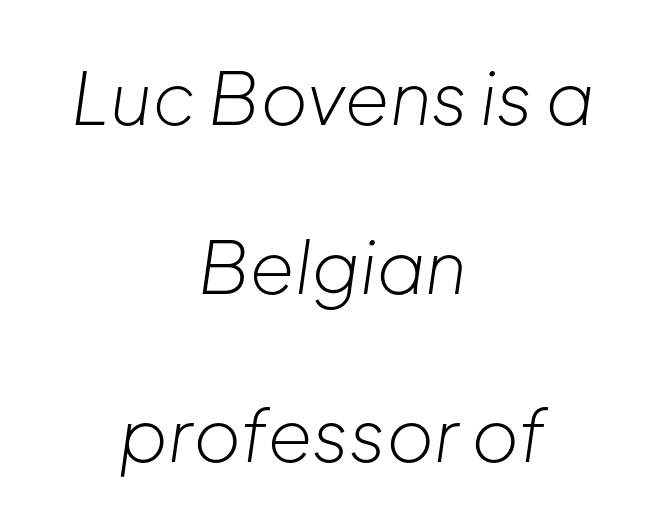
The strip under each line holds only bare page. Think of a printed novel: that variable character pitch is what you see here. Students, note that the glyphs here touch the page at normal intervals. Looking at the ascenders, they clearly lean. Alignment: centered. The font is comparable to plain body text, perhaps lighter.
